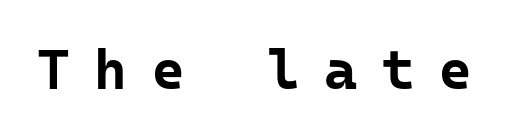
The image shows 56 px bold sans-serif type, upright; set unusually wide letter spacing (+0.44 em), not underlined; low stroke contrast and a medium x-height.
